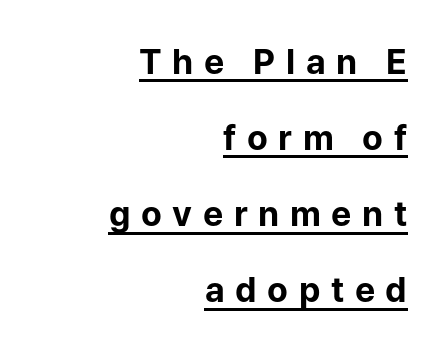
The image shows 34 px bold sans-serif type, upright; set right-aligned, loose line spacing (2.24x), unusually wide letter spacing (+0.31 em), underlined; low stroke contrast and a medium x-height.
